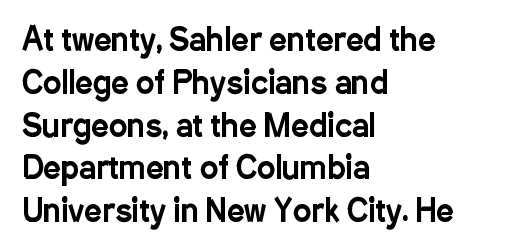
The image shows 31 px condensed sans-serif type, upright; set left-aligned, normal line spacing (1.38x), normal letter spacing, not underlined; low stroke contrast and a medium x-height.
